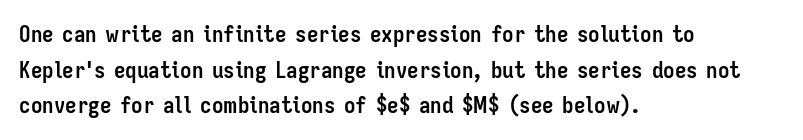
The image shows 23 px bold type, upright; set left-aligned, normal line spacing (1.55x), normal letter spacing, not underlined.
